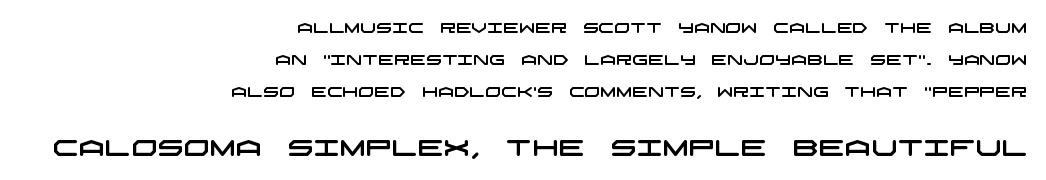
Q: Is the text underlined? A: No.
Q: How is the paragraph aligned? A: Right-aligned.
Q: Is the spacing between letters normal or unusually wide? A: Normal.
Q: Is the spacing between lines tight, normal or loose? A: Loose.
Q: Which block of text is set in a larger size, the first (top) or the second (bottom)? A: The second (bottom) one.
